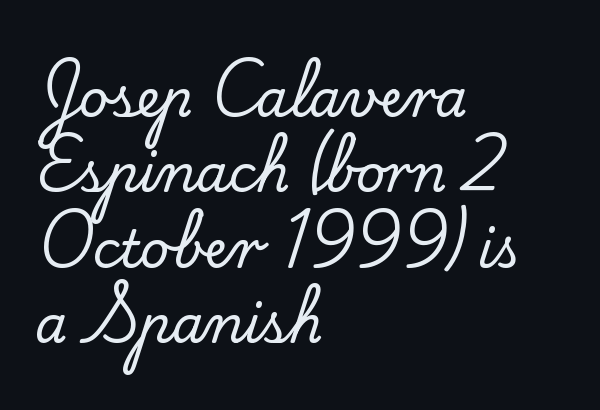
{"serif": "yes", "width": "normal", "stroke_contrast": "low", "x_height": "small", "monospaced": "no", "underline": "no", "align": "left", "line_spacing": "normal", "line_spacing_ratio": 1.48, "letter_spacing": "normal", "letter_spacing_em": 0.0, "glyph_px": 51}
